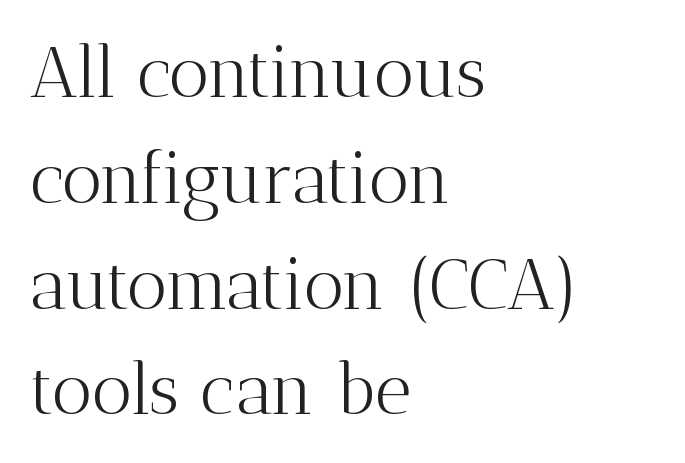
Each row of text sits above clean, open space. A typesetter would mark this as roman, not italic. Think of a printed novel: that variable character pitch is what you see here. Is the letter spacing exaggerated? No — it looks like the ordinary default.
